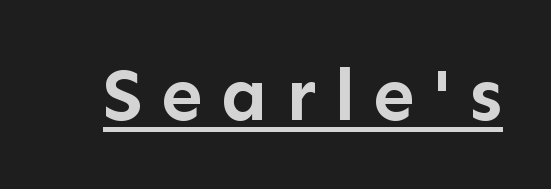
Q: Is the text bold? A: Yes.
Q: Is the text italic (slanted)? A: No, it is upright.
Q: Is the typeface a serif or a sans-serif typeface? A: Sans-serif.
Q: Is the text underlined? A: Yes.
Q: Is the spacing between letters normal or unusually wide? A: Unusually wide.
Q: Width (condensed, normal, or wide)? A: Normal.
Q: Stroke contrast? A: Low.
Q: x-height? A: Medium.
Q: Monospaced? A: No.
